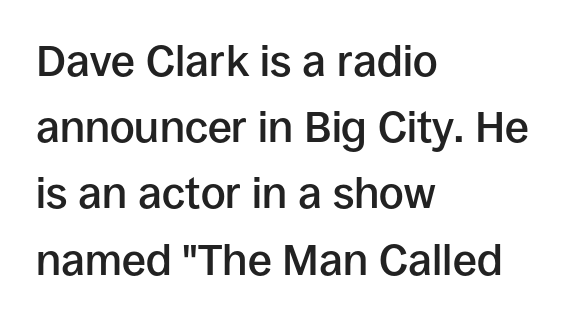
Q: Is the text bold? A: Semi-bold.
Q: Is the text italic (slanted)? A: No, it is upright.
Q: Is the typeface a serif or a sans-serif typeface? A: Sans-serif.
Q: Is the text underlined? A: No.
Q: How is the paragraph aligned? A: Left-aligned.
Q: Is the spacing between letters normal or unusually wide? A: Normal.
Q: Is the spacing between lines tight, normal or loose? A: Normal.
Q: Width (condensed, normal, or wide)? A: Normal.
Q: Stroke contrast? A: Low.
Q: x-height? A: Large.
Q: Monospaced? A: No.
